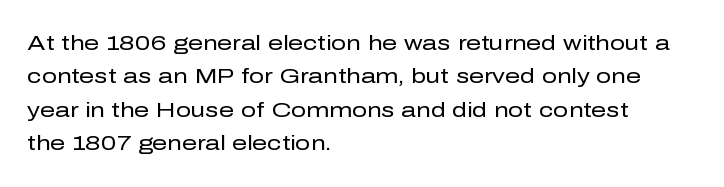
Q: Is the text bold? A: No.
Q: Is the text italic (slanted)? A: No, it is upright.
Q: Is the text underlined? A: No.
Q: How is the paragraph aligned? A: Left-aligned.
Q: Is the spacing between letters normal or unusually wide? A: Normal.
Q: Is the spacing between lines tight, normal or loose? A: Normal.
